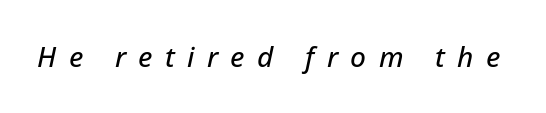
The rendering uses natural spacing where letterforms have individual widths. You could only call the tracking loose — the letters float apart. The letters are slanted; this is an italic face. Descenders are the only things crossing below the line.
